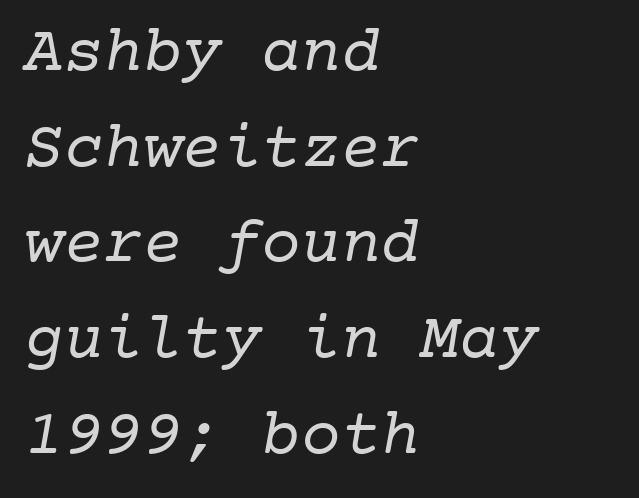
Q: Is the text bold? A: No.
Q: Is the typeface a serif or a sans-serif typeface? A: Serif.
Q: Is the text underlined? A: No.
Q: How is the paragraph aligned? A: Left-aligned.
Q: Is the spacing between letters normal or unusually wide? A: Normal.
Q: Is the spacing between lines tight, normal or loose? A: Normal.
Q: Width (condensed, normal, or wide)? A: Normal.
Q: Stroke contrast? A: Low.
Q: x-height? A: Medium.
Q: Monospaced? A: Yes.
